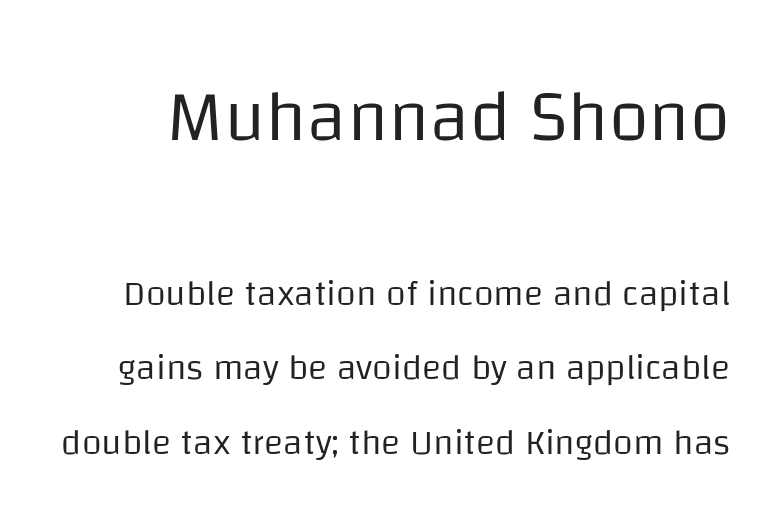
Q: Is the text bold? A: No.
Q: Is the text italic (slanted)? A: No, it is upright.
Q: Is the typeface a serif or a sans-serif typeface? A: Sans-serif.
Q: Is the text underlined? A: No.
Q: Is the spacing between letters normal or unusually wide? A: Normal.
Q: Is the spacing between lines tight, normal or loose? A: Loose.
Q: Which block of text is set in a larger size, the first (top) or the second (bottom)? A: The first (top) one.
Q: Width (condensed, normal, or wide)? A: Normal.
Q: Stroke contrast? A: Low.
Q: x-height? A: Large.
Q: Monospaced? A: No.
